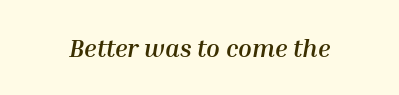
{"italic": "yes", "lean": "right", "slant_degrees": 10, "bold": "yes", "underline": "no", "letter_spacing": "normal", "letter_spacing_em": 0.0, "glyph_px": 25}
